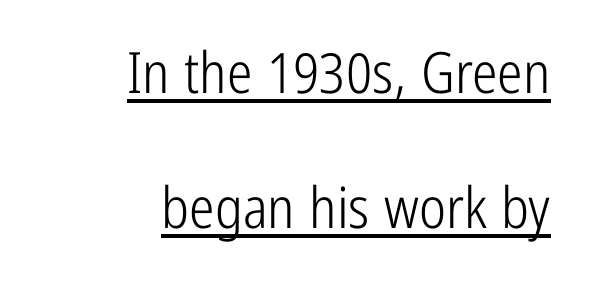
{"serif": "no", "italic": "no", "bold": "no", "weight": "light", "width": "condensed", "stroke_contrast": "low", "x_height": "medium", "monospaced": "no", "underline": "yes", "align": "right", "line_spacing": "loose", "line_spacing_ratio": 2.36, "letter_spacing": "normal", "letter_spacing_em": 0.0, "glyph_px": 57}
